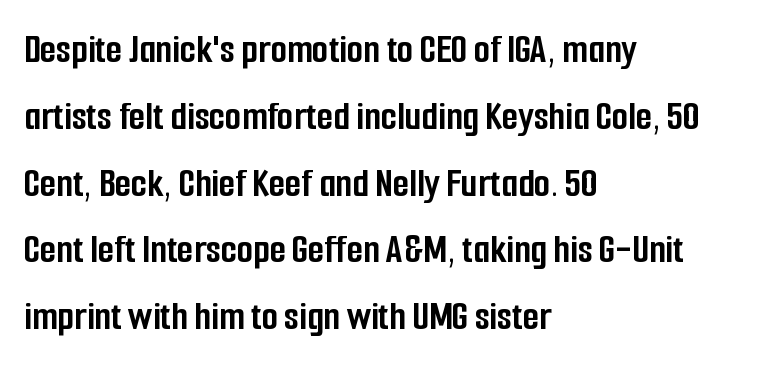
{"serif": "no", "italic": "no", "bold": "yes", "weight": "semibold", "width": "condensed", "stroke_contrast": "low", "x_height": "medium", "monospaced": "no", "underline": "no", "align": "left", "line_spacing": "normal", "line_spacing_ratio": 1.59, "letter_spacing": "normal", "letter_spacing_em": 0.0, "glyph_px": 42}
